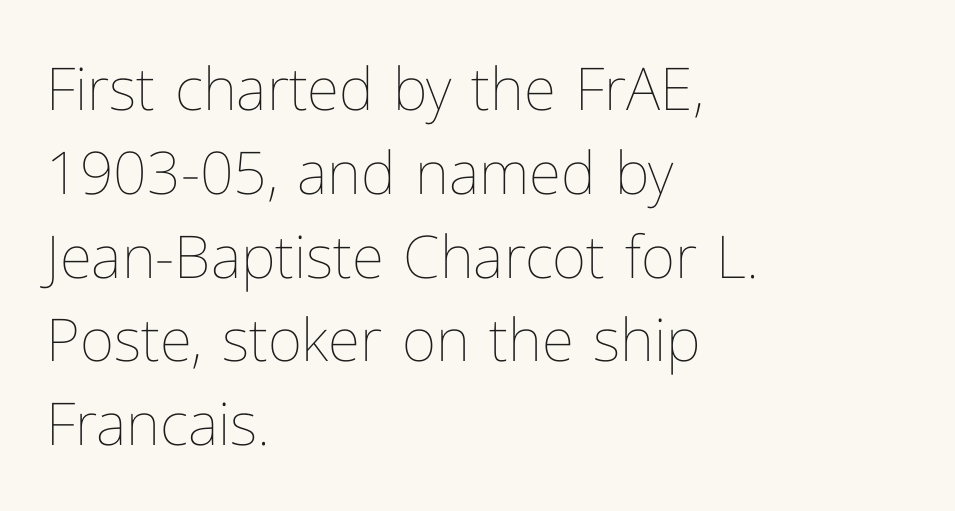
Spacing between characters is what you'd get straight out of the box. Casual observation: everything's shoved over to the left. Leading: standard. The lettering holds an erect, upright posture throughout. Vertical stems look standard width or narrower in stroke.
